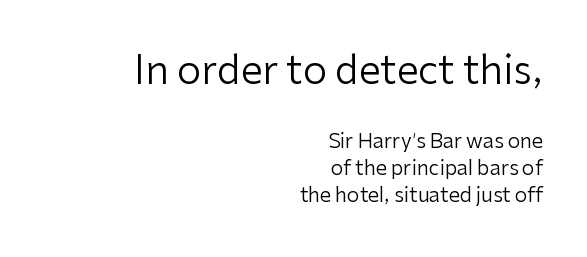
Does the bottom block carry the larger type? No, the top block does. Check where the strokes stop: nothing finishes them off — pure sans. Beneath every word, the page is bare. Compared with typical paragraphs, the rows here are spaced about the same. Casual observation: everything's shoved over to the right.
